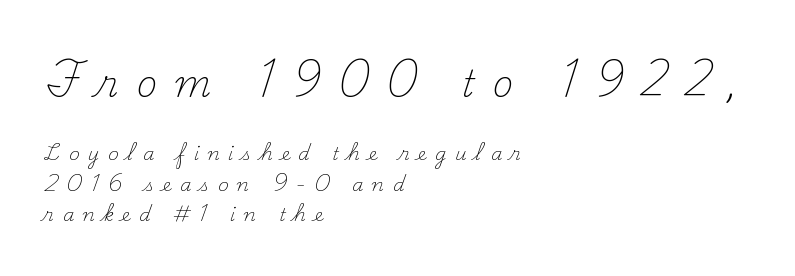
{"bold": "no", "weight": "light", "width": "normal", "stroke_contrast": "medium", "x_height": "small", "monospaced": "no", "underline": "no", "align": "left", "line_spacing": "normal", "line_spacing_ratio": 1.7, "letter_spacing": "wide", "letter_spacing_em": 0.48, "larger_block": "first", "size_ratio": 2.0, "glyph_px": 36}
